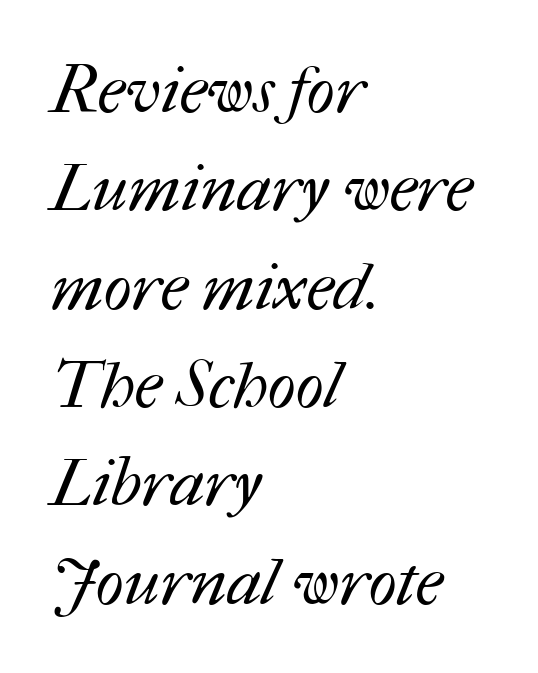
The paragraph has a hard left edge and a soft right edge. Inter-character spacing is left at the font's built-in metrics. How would I describe the line gaps? Plain and ordinary. On a weight scale, this lands at 450 or below.
